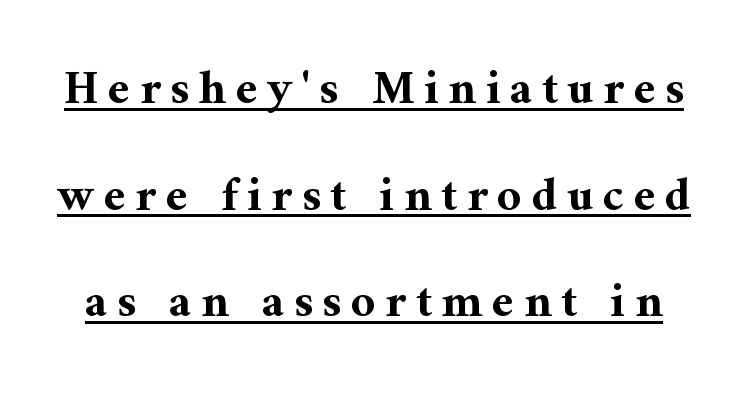
The image shows 48 px bold serif type, upright; set loose line spacing (2.22x), unusually wide letter spacing (+0.2 em), underlined; medium stroke contrast and a medium x-height.
